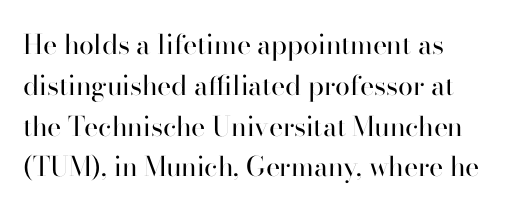
{"italic": "no", "bold": "no", "underline": "no", "line_spacing": "normal", "line_spacing_ratio": 1.51, "letter_spacing": "normal", "letter_spacing_em": 0.0, "glyph_px": 27}
